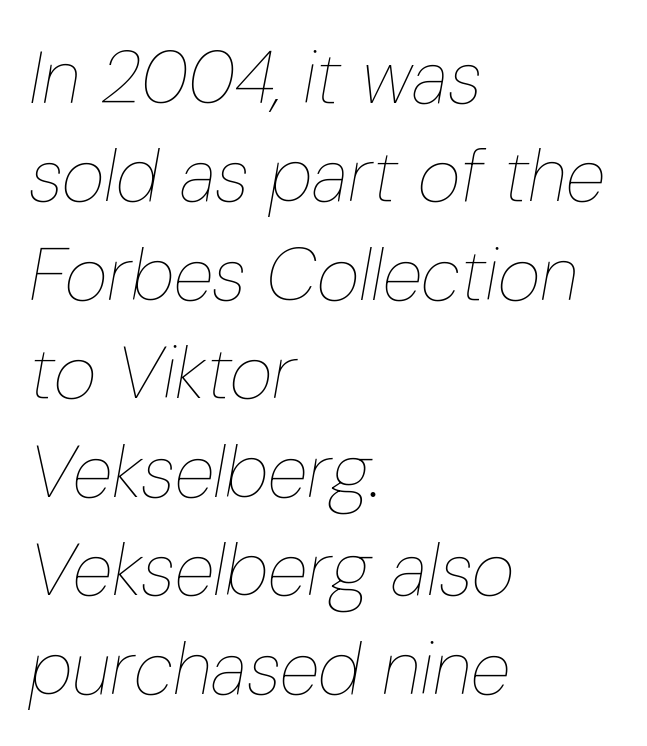
{"italic": "yes", "lean": "right", "slant_degrees": 10, "bold": "no", "weight": "thin", "width": "condensed", "stroke_contrast": "low", "x_height": "medium", "monospaced": "no", "underline": "no", "align": "left", "line_spacing": "normal", "line_spacing_ratio": 1.33, "letter_spacing": "normal", "letter_spacing_em": 0.0, "glyph_px": 74}
